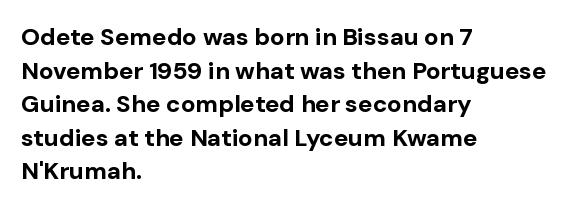
Any mark beneath the type? The region is blank. Regular leading. The face used here is rendered with its standard letterfit. These words are printed bold, with thick strokes throughout. Italic? Not at all — the glyphs are vertical. Left-aligned paragraph, ragged on the right.
